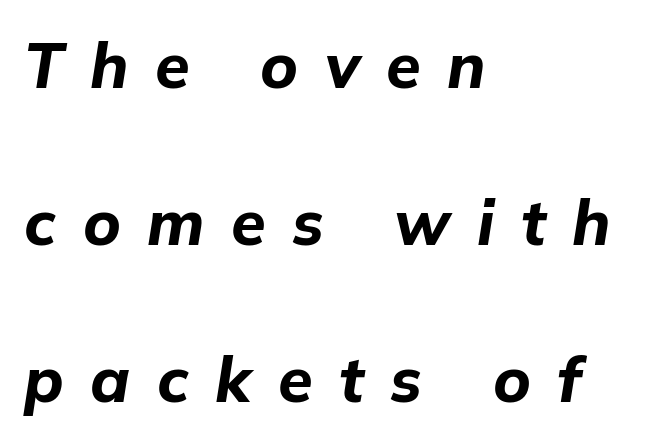
Spacing between characters has been opened up far beyond the box default. Which margin do the lines hug? The left one — the right edge is uneven. Character widths vary here, with narrow letters taking less room than wide ones. Rule under the text: the space is simply empty. When letters slant like this, we call the style italic. Compared with an ordinary text face, these strokes are far heavier — a full bold.
